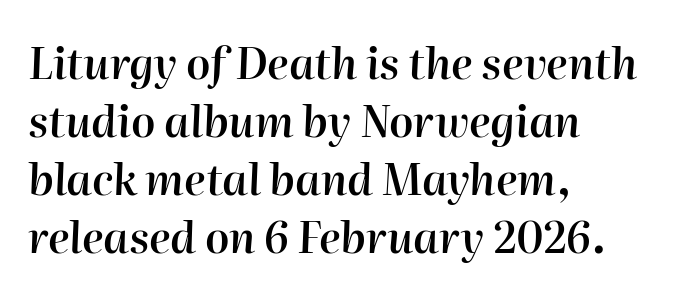
Q: Is the text bold? A: Semi-bold.
Q: Is the text italic (slanted)? A: Yes, it leans right by about 2 degrees.
Q: Is the text underlined? A: No.
Q: How is the paragraph aligned? A: Left-aligned.
Q: Is the spacing between letters normal or unusually wide? A: Normal.
Q: Is the spacing between lines tight, normal or loose? A: Normal.
Q: Width (condensed, normal, or wide)? A: Normal.
Q: Stroke contrast? A: High.
Q: x-height? A: Medium.
Q: Monospaced? A: No.
